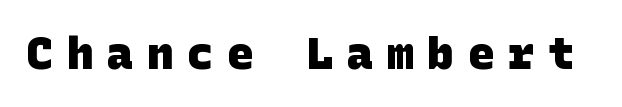
Q: Is the text bold? A: Yes.
Q: Is the typeface a serif or a sans-serif typeface? A: Sans-serif.
Q: Is the text underlined? A: No.
Q: Is the spacing between letters normal or unusually wide? A: Unusually wide.
Q: Width (condensed, normal, or wide)? A: Normal.
Q: Stroke contrast? A: Low.
Q: x-height? A: Large.
